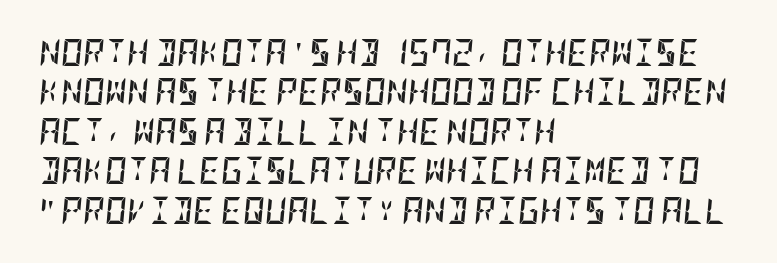
The image shows 27 px bold type, italic (leaning right); set left-aligned, normal line spacing (1.46x), normal letter spacing, not underlined.
